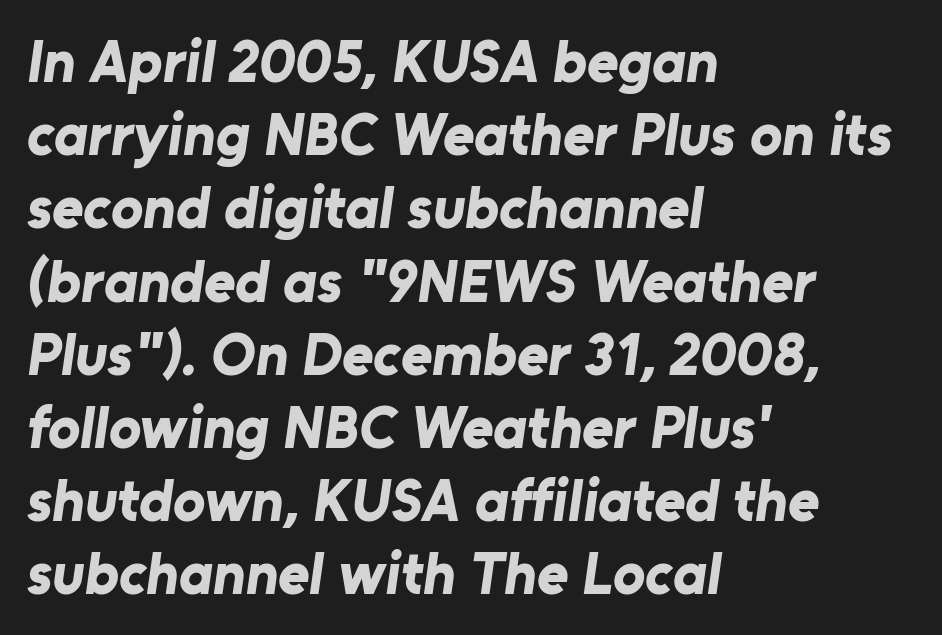
The image shows 60 px bold sans-serif type; set left-aligned, line spacing 1.22x, normal letter spacing, not underlined; low stroke contrast and a medium x-height.
